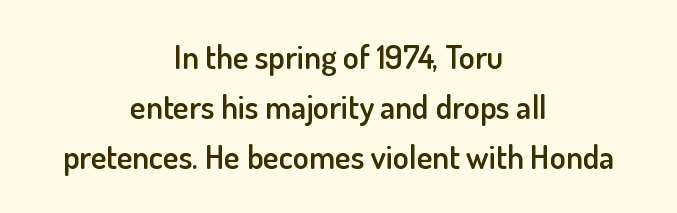
The image shows 33 px semibold sans-serif type, upright; set centered, normal line spacing (1.52x), normal letter spacing, not underlined; low stroke contrast and a small x-height.
